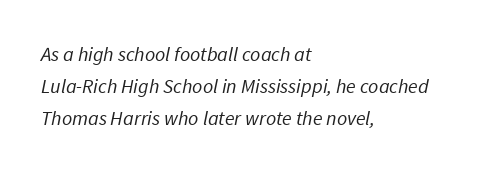
{"bold": "no", "underline": "no", "align": "left", "line_spacing": "normal", "line_spacing_ratio": 1.59, "letter_spacing": "normal", "letter_spacing_em": 0.0, "glyph_px": 20}
